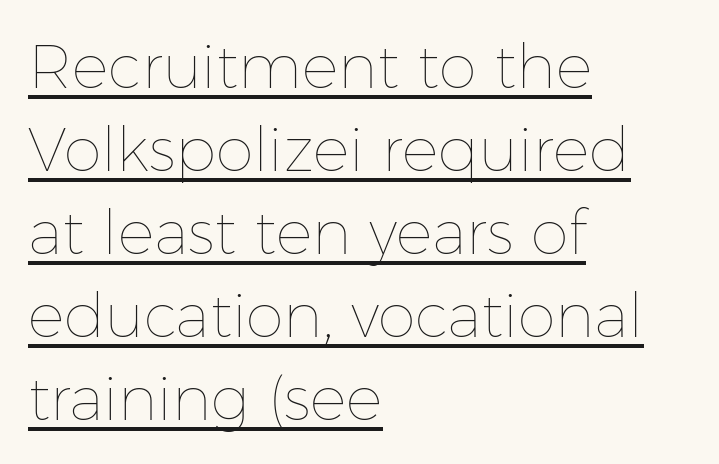
The image shows 61 px thin type, upright; set left-aligned, normal line spacing (1.36x), normal letter spacing, underlined; low stroke contrast and a medium x-height.
